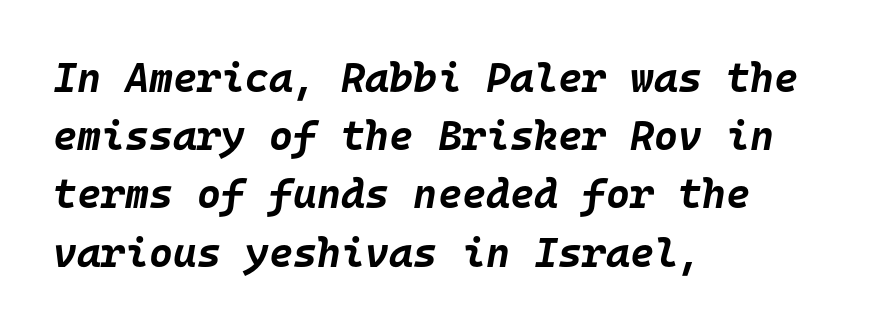
{"italic": "yes", "lean": "right", "slant_degrees": 10, "bold": "yes", "weight": "bold", "width": "normal", "stroke_contrast": "low", "x_height": "large", "monospaced": "yes", "underline": "no", "align": "left", "line_spacing": "normal", "line_spacing_ratio": 1.42, "letter_spacing": "normal", "letter_spacing_em": 0.0, "glyph_px": 41}
